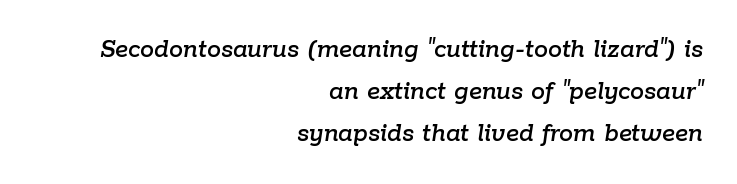
Q: Is the text italic (slanted)? A: Yes, it leans right by about 9 degrees.
Q: Is the text underlined? A: No.
Q: How is the paragraph aligned? A: Right-aligned.
Q: Is the spacing between letters normal or unusually wide? A: Normal.
Q: Is the spacing between lines tight, normal or loose? A: Normal.
Q: Width (condensed, normal, or wide)? A: Normal.
Q: Stroke contrast? A: Low.
Q: x-height? A: Medium.
Q: Monospaced? A: No.
